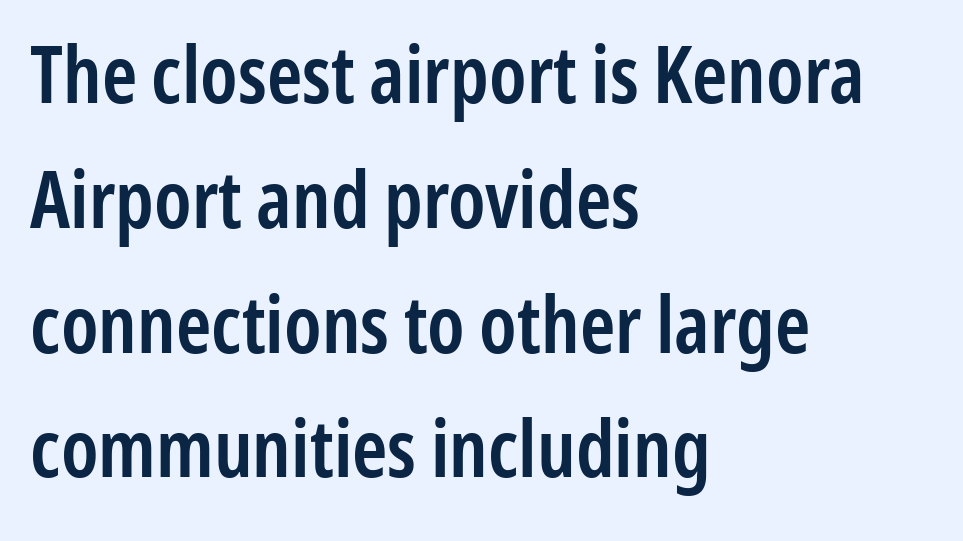
{"serif": "no", "italic": "no", "bold": "semi", "weight": "semibold", "width": "condensed", "stroke_contrast": "low", "x_height": "medium", "monospaced": "no", "underline": "no", "align": "left", "line_spacing": "normal", "line_spacing_ratio": 1.58, "letter_spacing": "normal", "letter_spacing_em": 0.0, "glyph_px": 79}
